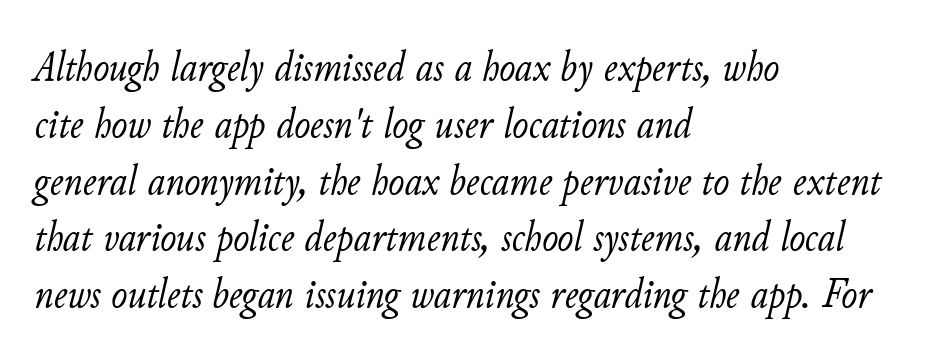
{"italic": "yes", "lean": "right", "slant_degrees": 11, "bold": "no", "weight": "light", "width": "normal", "stroke_contrast": "low", "x_height": "small", "monospaced": "no", "underline": "no", "align": "left", "line_spacing": "normal", "line_spacing_ratio": 1.32, "letter_spacing": "normal", "letter_spacing_em": 0.0, "glyph_px": 43}
